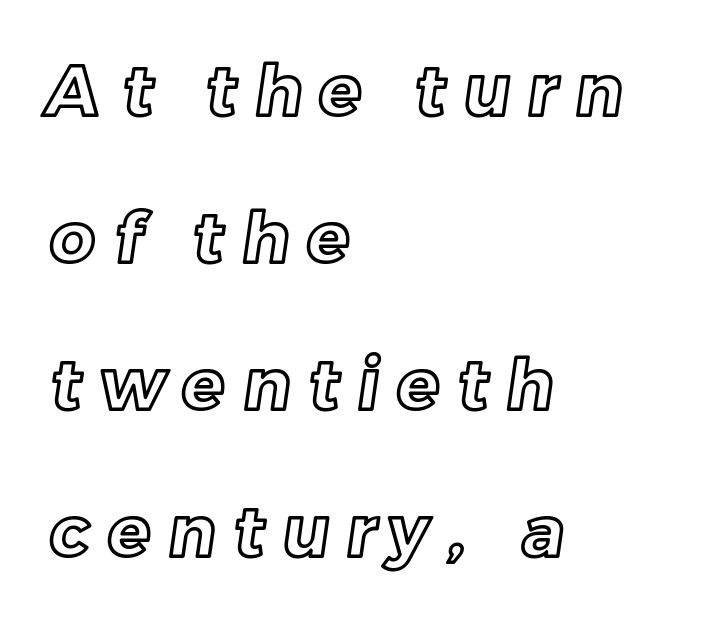
The ragged edge is on the right, which tells us the setting is flush left. The strip under each line holds only bare page. Proportional: the letters do not fall into vertical columns. These lines have a slow, spaced-out rhythm from letter to letter. Interline gaps are noticeably wide in this sample.
